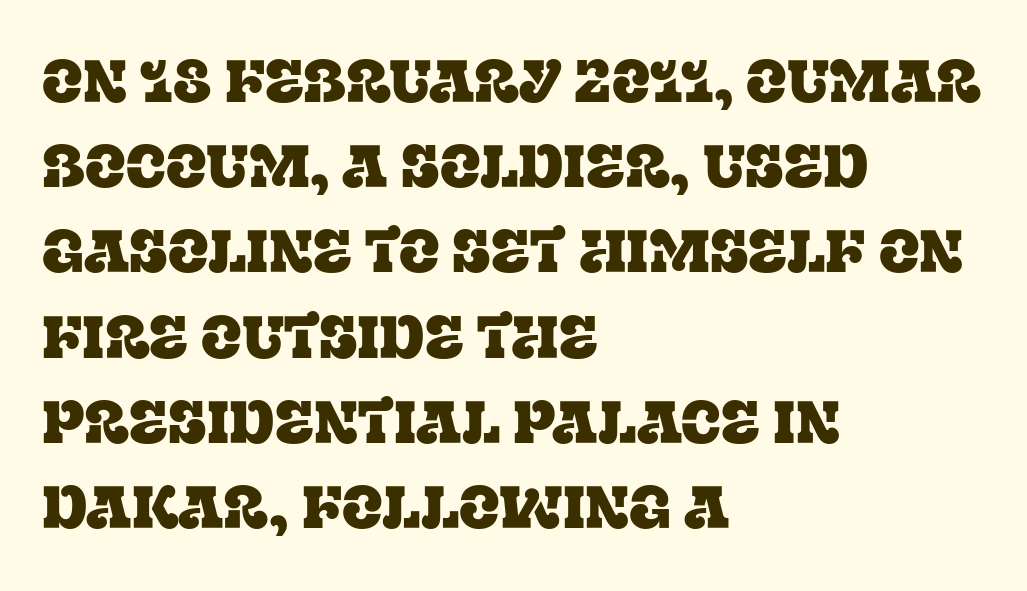
{"serif": "yes", "italic": "no", "width": "normal", "stroke_contrast": "low", "x_height": "large", "monospaced": "no", "underline": "no", "align": "left", "line_spacing": "normal", "line_spacing_ratio": 1.42, "letter_spacing": "normal", "letter_spacing_em": 0.0, "glyph_px": 60}
